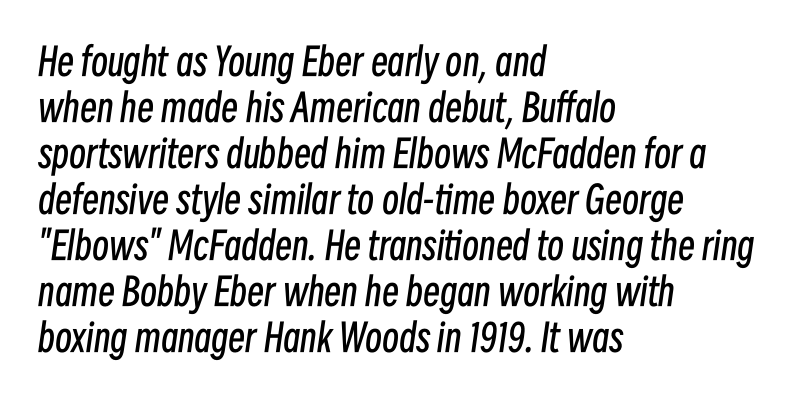
The letterforms sit at book weight or below. Note the varied advance widths — an 'i' is clearly narrower than an 'm'. Compared with ordinary roman type, these characters are visibly tilted. The face used here is rendered with its standard letterfit. A student would call this left alignment; a typographer would say flush left, rag right. The string is rendered with underlining switched off.
